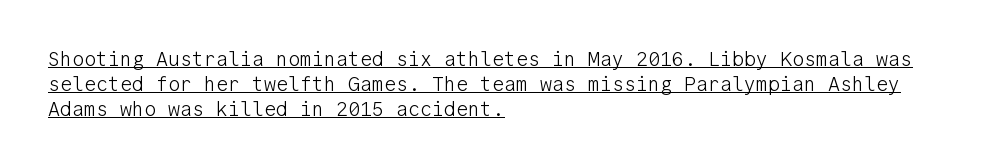
The image shows 20 px text type, upright; set left-aligned, line spacing 1.24x, normal letter spacing, underlined.
